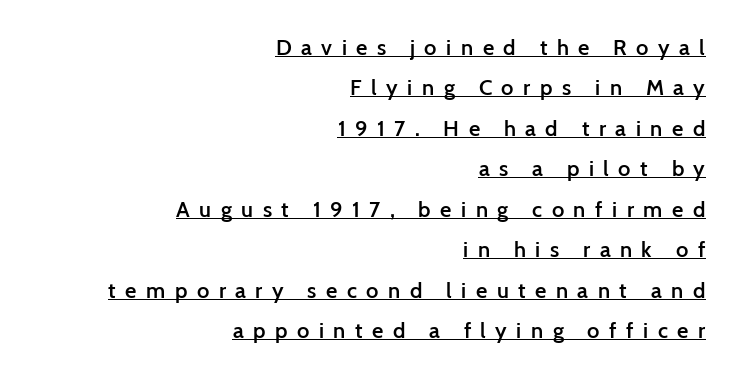
Q: Is the text bold? A: Semi-bold.
Q: Is the text italic (slanted)? A: No, it is upright.
Q: Is the text underlined? A: Yes.
Q: How is the paragraph aligned? A: Right-aligned.
Q: Is the spacing between letters normal or unusually wide? A: Unusually wide.
